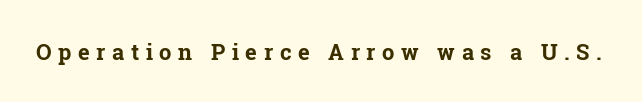
Q: Is the text bold? A: Yes.
Q: Is the text italic (slanted)? A: No, it is upright.
Q: Is the text underlined? A: No.
Q: Is the spacing between letters normal or unusually wide? A: Unusually wide.
